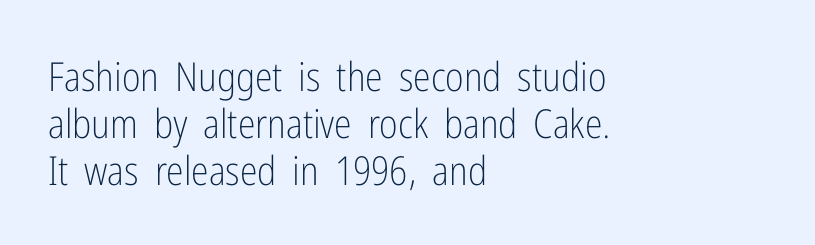
Think standard paragraph weight, or any step lighter than that. A sans-serif font was chosen for this passage. Is the letter spacing exaggerated? No — it looks like the ordinary default. This sample has the flowing, uneven cadence of proportional lettering. A roman cut, with each character standing at attention.
